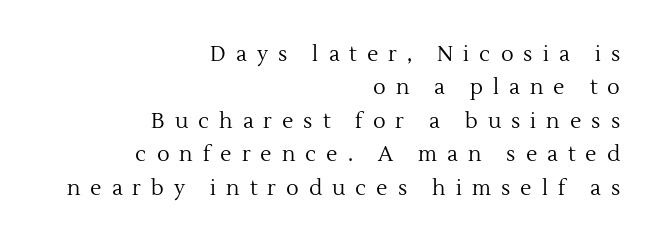
Q: Is the text bold? A: No.
Q: Is the text italic (slanted)? A: No, it is upright.
Q: Is the text underlined? A: No.
Q: How is the paragraph aligned? A: Right-aligned.
Q: Is the spacing between letters normal or unusually wide? A: Unusually wide.
Q: Is the spacing between lines tight, normal or loose? A: Normal.
